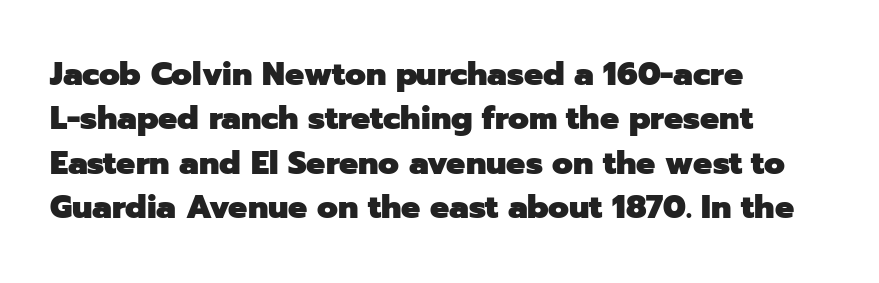
Q: Is the text bold? A: Yes.
Q: Is the text italic (slanted)? A: No, it is upright.
Q: Is the typeface a serif or a sans-serif typeface? A: Sans-serif.
Q: Is the text underlined? A: No.
Q: How is the paragraph aligned? A: Left-aligned.
Q: Is the spacing between letters normal or unusually wide? A: Normal.
Q: Is the spacing between lines tight, normal or loose? A: Normal.
Q: Width (condensed, normal, or wide)? A: Normal.
Q: Stroke contrast? A: Low.
Q: x-height? A: Medium.
Q: Monospaced? A: No.
